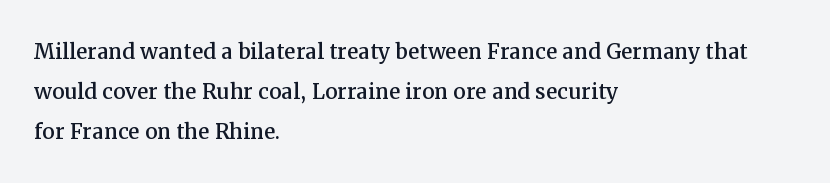
Compared with typical body copy, the letter spacing here is the same. The setting favours the left margin, as ordinary paragraphs usually do. Leading matches the norm, producing a regular column. The face used here is seriffed, in the tradition of book romans.
